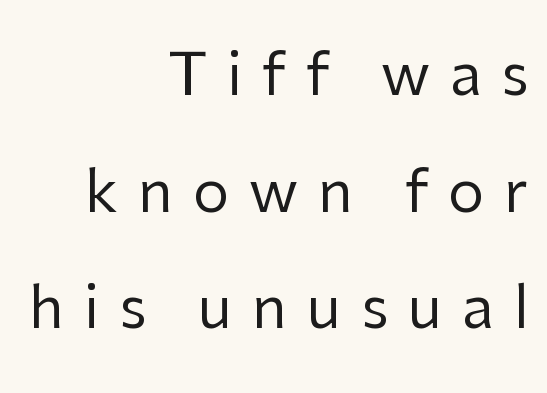
Q: Is the text bold? A: No.
Q: Is the text italic (slanted)? A: No, it is upright.
Q: Is the typeface a serif or a sans-serif typeface? A: Sans-serif.
Q: Is the text underlined? A: No.
Q: How is the paragraph aligned? A: Right-aligned.
Q: Is the spacing between letters normal or unusually wide? A: Unusually wide.
Q: Is the spacing between lines tight, normal or loose? A: Loose.
Q: Width (condensed, normal, or wide)? A: Normal.
Q: Stroke contrast? A: Low.
Q: x-height? A: Medium.
Q: Monospaced? A: No.
